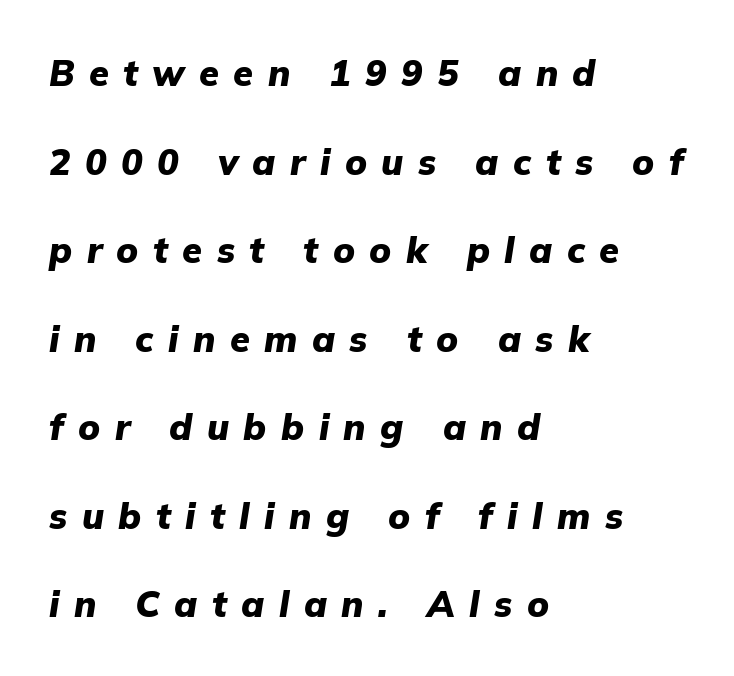
The image shows 36 px heavy type, italic (leaning right); set left-aligned, loose line spacing (2.46x), unusually wide letter spacing (+0.4 em), not underlined; low stroke contrast and a medium x-height.
